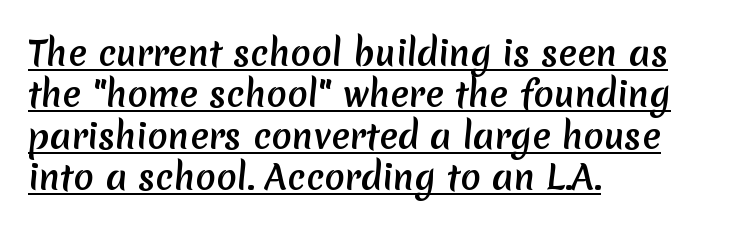
{"serif": "no", "width": "normal", "stroke_contrast": "medium", "x_height": "medium", "monospaced": "no", "underline": "yes", "align": "left", "line_spacing_ratio": 1.22, "letter_spacing": "normal", "letter_spacing_em": 0.0, "glyph_px": 34}
